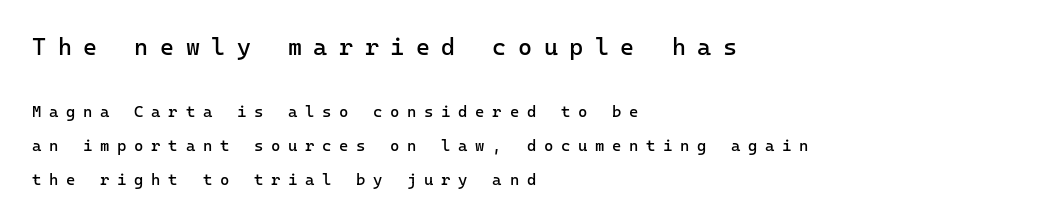
The image shows 24 px text type, upright; set left-aligned, loose line spacing (2.13x), unusually wide letter spacing (+0.48 em), not underlined; the first (top) block is 1.5x larger.
